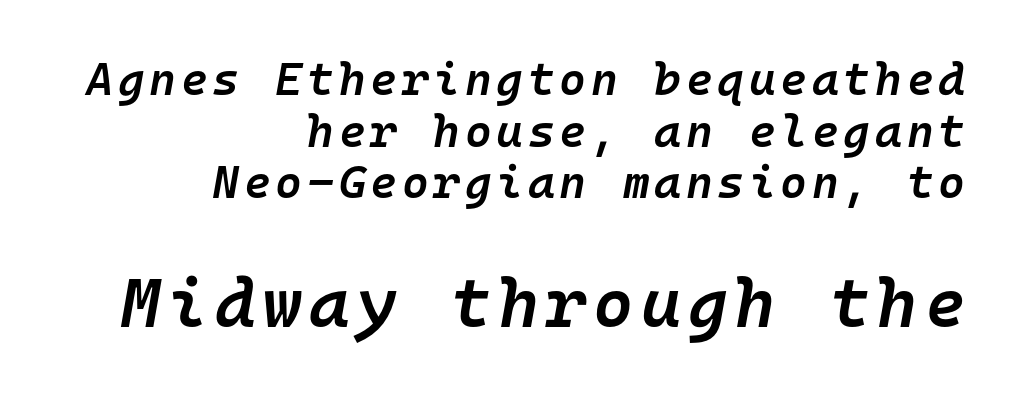
{"italic": "yes", "lean": "right", "slant_degrees": 10, "bold": "semi", "weight": "semibold", "width": "normal", "stroke_contrast": "low", "x_height": "medium", "monospaced": "yes", "underline": "no", "align": "right", "line_spacing": "tight", "line_spacing_ratio": 1.12, "larger_block": "second", "size_ratio": 1.5, "glyph_px": 69}
